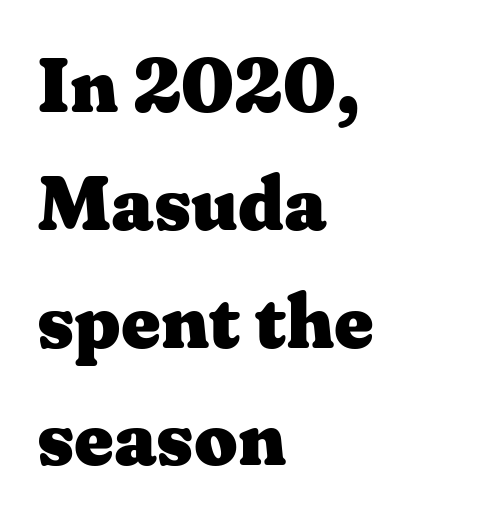
The image shows 76 px heavy, wide serif type, upright; set left-aligned, normal line spacing (1.55x), normal letter spacing, not underlined; medium stroke contrast and a medium x-height.
